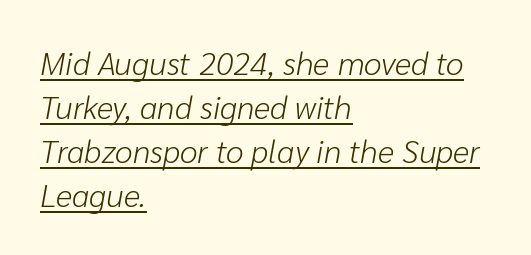
The image shows 32 px light type, italic (leaning right); set left-aligned, normal line spacing (1.37x), normal letter spacing, underlined; low stroke contrast and a medium x-height.
